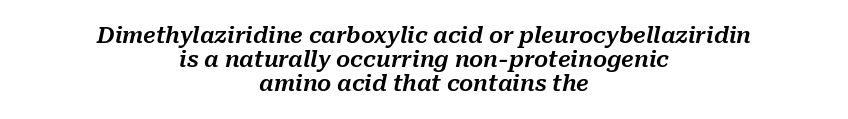
The image shows 22 px text type, italic (leaning right); set centered, tight line spacing (1.09x), normal letter spacing, not underlined.
